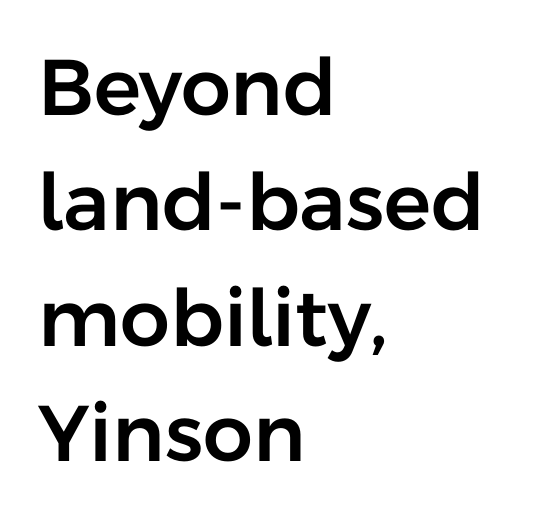
Leftover space on each line is placed entirely after the last word. Do the letters lean? They stand straight. Nobody drew a line under any word here. This sample has the flowing, uneven cadence of proportional lettering.
